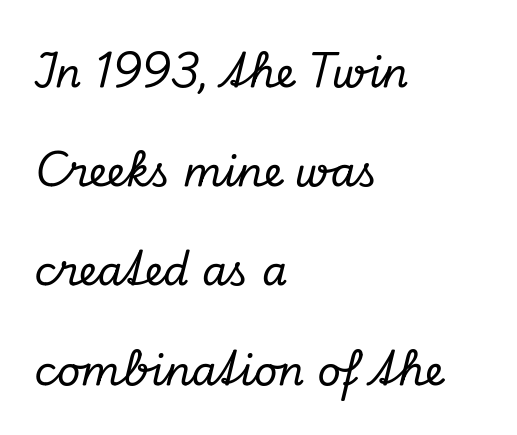
The image shows 41 px serif type, italic (leaning right); set left-aligned, loose line spacing (2.42x), normal letter spacing, not underlined; low stroke contrast and a small x-height.
